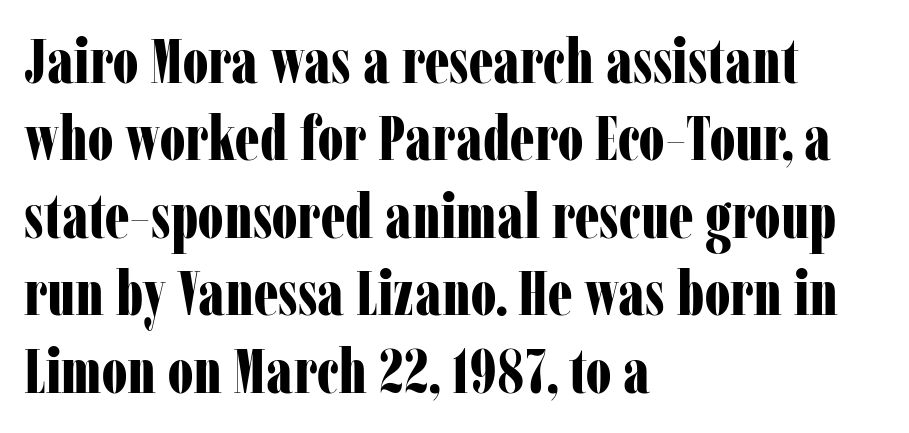
The image shows 62 px bold, condensed serif type, upright; set left-aligned, normal line spacing (1.25x), normal letter spacing, not underlined; low stroke contrast and a medium x-height.
